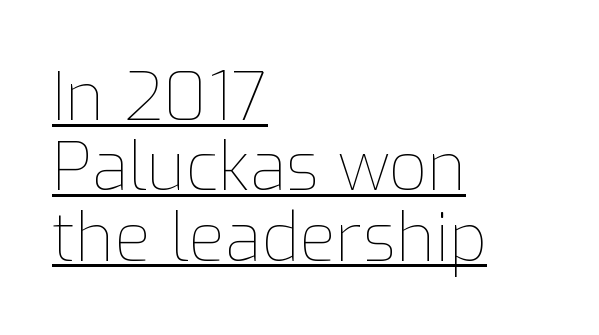
Q: Is the text bold? A: No.
Q: Is the text italic (slanted)? A: No, it is upright.
Q: Is the text underlined? A: Yes.
Q: How is the paragraph aligned? A: Left-aligned.
Q: Is the spacing between letters normal or unusually wide? A: Normal.
Q: Is the spacing between lines tight, normal or loose? A: Tight.
Q: Width (condensed, normal, or wide)? A: Normal.
Q: Stroke contrast? A: Low.
Q: x-height? A: Medium.
Q: Monospaced? A: No.
